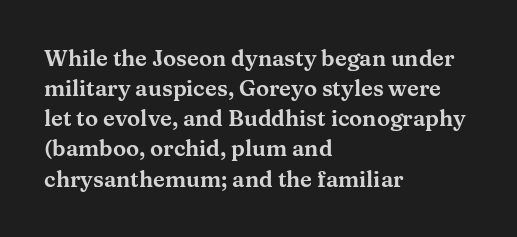
The lettering stays uniformly vertical, giving the passage a roman look. The text block is weighted toward the left margin, trailing off unevenly rightward. A typesetter would call this zero additional tracking. Evenly set lines give the paragraph a standard silhouette.
